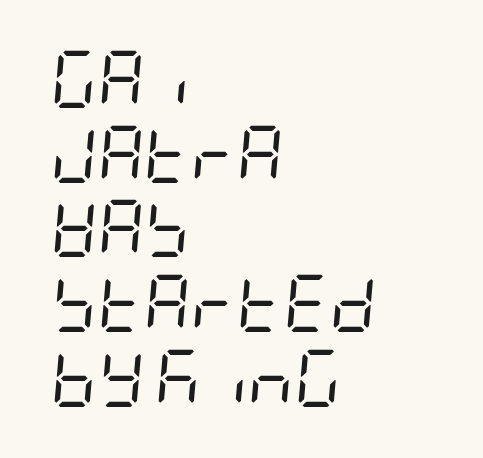
The image shows 57 px regular-weight, condensed type, italic (leaning right); set left-aligned, normal line spacing (1.31x), normal letter spacing, not underlined; low stroke contrast and a large x-height.
